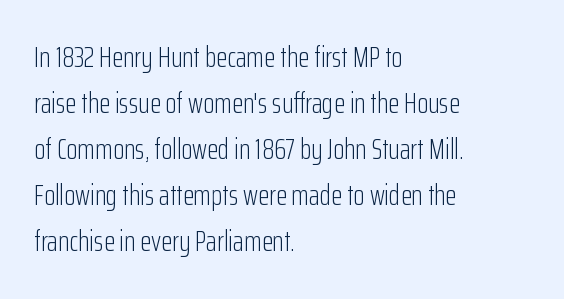
{"serif": "no", "italic": "no", "bold": "no", "weight": "light", "width": "condensed", "stroke_contrast": "low", "x_height": "medium", "monospaced": "no", "underline": "no", "align": "left", "line_spacing": "normal", "line_spacing_ratio": 1.59, "letter_spacing": "normal", "letter_spacing_em": 0.0, "glyph_px": 29}
